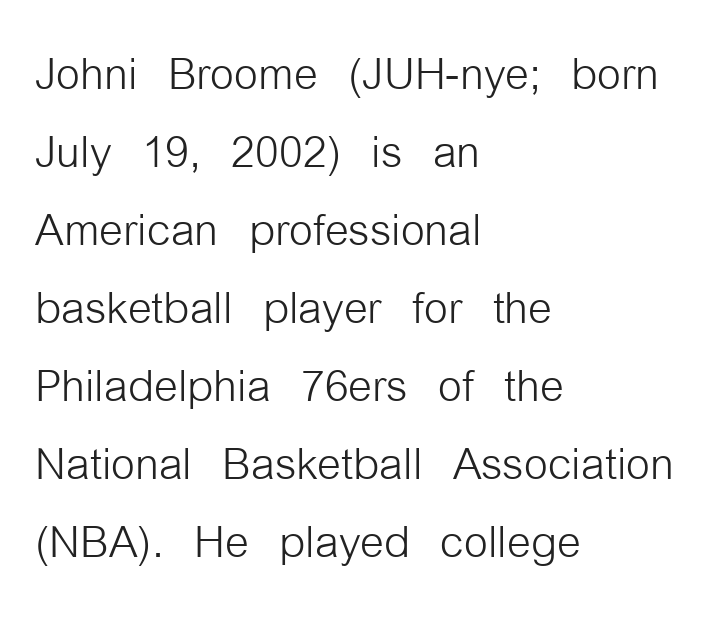
Upright lettering throughout. The typeface chosen for these lines omits serifs. The weight would be labelled regular, book, light, or lighter still. The face used here is proportionally spaced, like ordinary book or web type.
